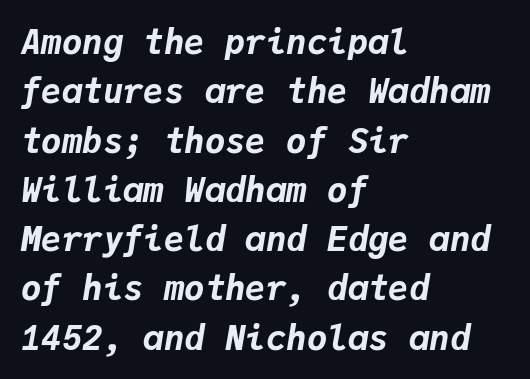
The space directly below the letters is spotless. You can tell it's italic because the verticals aren't actually vertical. Observe the ordinary spacing: letters are neighbours, not strangers. Strong, thick strokes mark this as bold type.
